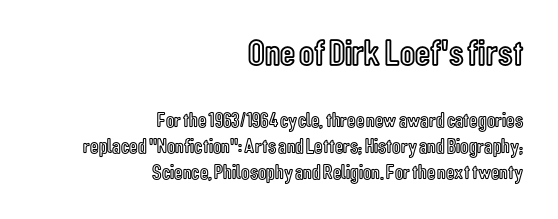
Just letters on the line, the space beneath them empty. Note the varied advance widths — an 'i' is clearly narrower than an 'm'. If you drew a ruler down the right edge, every line would touch it. No italicization has been applied; the sample stays upright. Short note: letters normally spaced. Compare the two chunks: the upper has the greater cap height.
